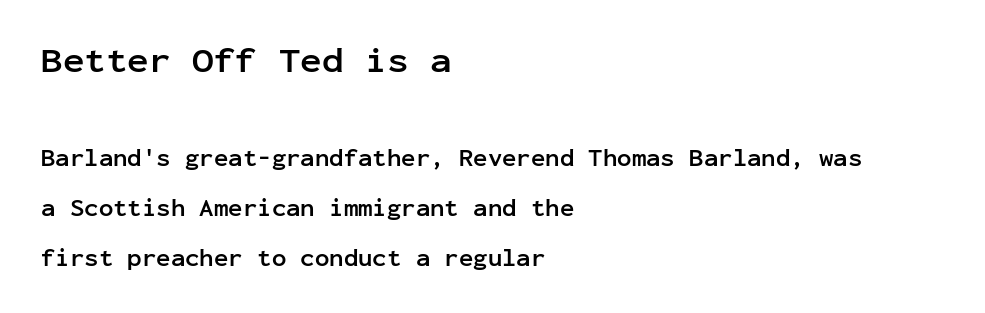
Q: Is the text bold? A: Yes.
Q: Is the text italic (slanted)? A: No, it is upright.
Q: Is the typeface a serif or a sans-serif typeface? A: Sans-serif.
Q: Is the text underlined? A: No.
Q: How is the paragraph aligned? A: Left-aligned.
Q: Is the spacing between letters normal or unusually wide? A: Normal.
Q: Is the spacing between lines tight, normal or loose? A: Loose.
Q: Which block of text is set in a larger size, the first (top) or the second (bottom)? A: The first (top) one.
Q: Width (condensed, normal, or wide)? A: Normal.
Q: Stroke contrast? A: Low.
Q: x-height? A: Medium.
Q: Monospaced? A: Yes.
